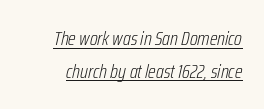
Stroke thickness stays within the range of a standard reading face or lighter. Notice how the stems are inclined rather than vertical — that's the hallmark of italics. A rule runs beneath these lines of type. The letterforms sit shoulder to shoulder at normal distance. This sample keeps an unexceptional amount of space between lines.
